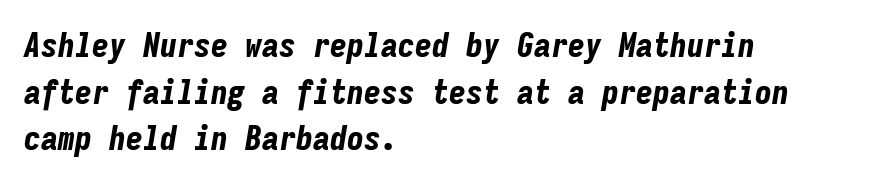
{"italic": "yes", "lean": "right", "slant_degrees": 9, "bold": "yes", "weight": "bold", "width": "condensed", "stroke_contrast": "low", "x_height": "medium", "monospaced": "yes", "underline": "no", "align": "left", "line_spacing": "normal", "line_spacing_ratio": 1.37, "letter_spacing": "normal", "letter_spacing_em": 0.0, "glyph_px": 34}
